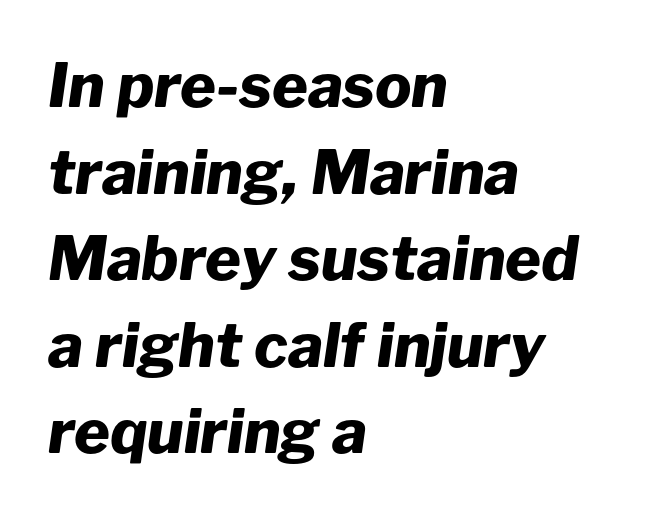
Q: Is the text bold? A: Yes.
Q: Is the text italic (slanted)? A: Yes, it leans right by about 8 degrees.
Q: Is the text underlined? A: No.
Q: How is the paragraph aligned? A: Left-aligned.
Q: Is the spacing between letters normal or unusually wide? A: Normal.
Q: Is the spacing between lines tight, normal or loose? A: Normal.
Q: Width (condensed, normal, or wide)? A: Normal.
Q: Stroke contrast? A: Low.
Q: x-height? A: Medium.
Q: Monospaced? A: No.
